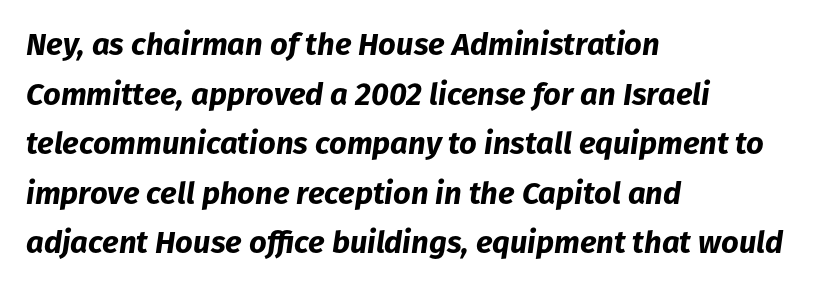
The rows are spaced the way most documents space them. Does the copy run flush right? No — it runs flush left. Heavy, bold letterforms. Does extra space separate the letters? No, they use regular spacing. Words float on clear page, feet unadorned. The typography opts for an oblique posture over an upright one.
